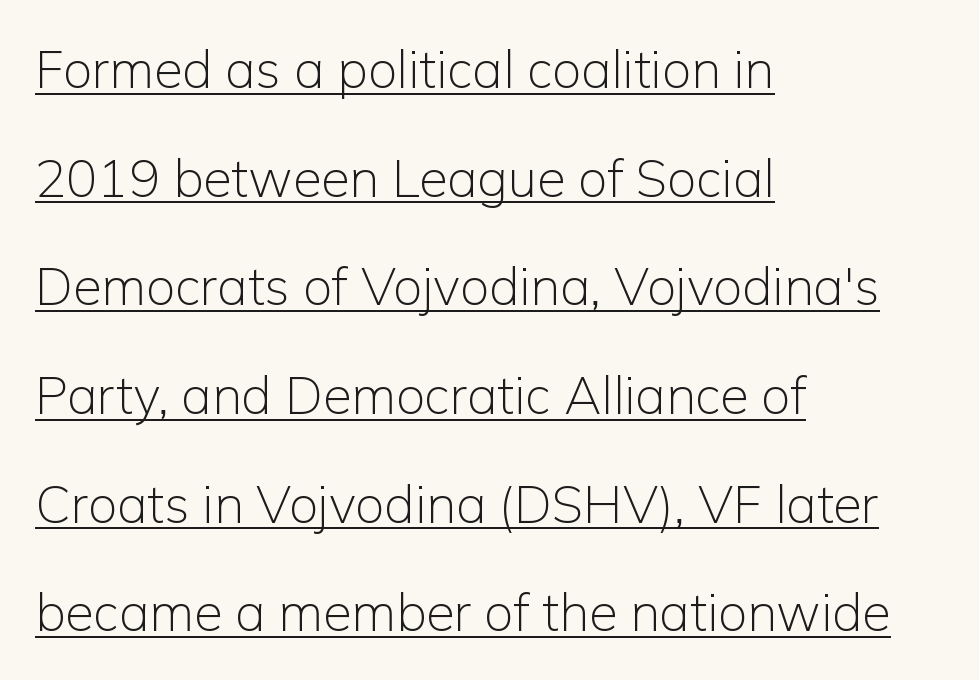
The image shows 52 px light sans-serif type, upright; set left-aligned, loose line spacing (2.09x), normal letter spacing, underlined; low stroke contrast and a medium x-height.
